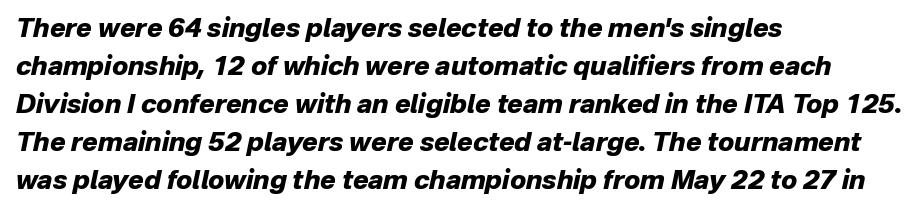
{"italic": "yes", "lean": "right", "slant_degrees": 12, "bold": "yes", "underline": "no", "align": "left", "line_spacing": "normal", "line_spacing_ratio": 1.46, "letter_spacing": "normal", "letter_spacing_em": 0.0, "glyph_px": 26}
